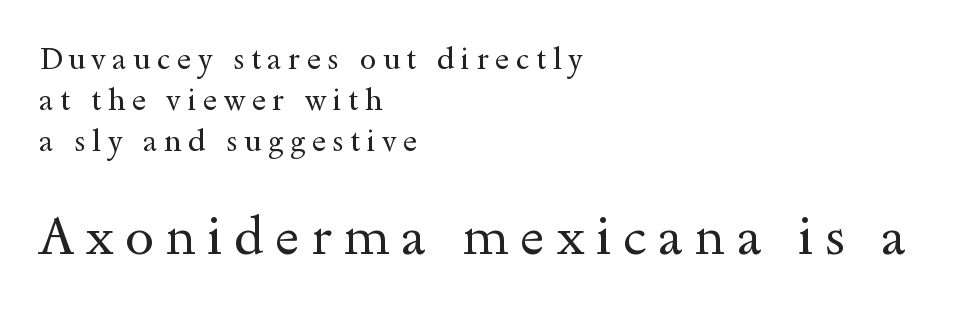
Q: Is the text bold? A: No.
Q: Is the text italic (slanted)? A: No, it is upright.
Q: Is the typeface a serif or a sans-serif typeface? A: Serif.
Q: Is the text underlined? A: No.
Q: How is the paragraph aligned? A: Left-aligned.
Q: Is the spacing between letters normal or unusually wide? A: Unusually wide.
Q: Is the spacing between lines tight, normal or loose? A: Normal.
Q: Which block of text is set in a larger size, the first (top) or the second (bottom)? A: The second (bottom) one.
Q: Width (condensed, normal, or wide)? A: Wide.
Q: x-height? A: Small.
Q: Monospaced? A: No.
